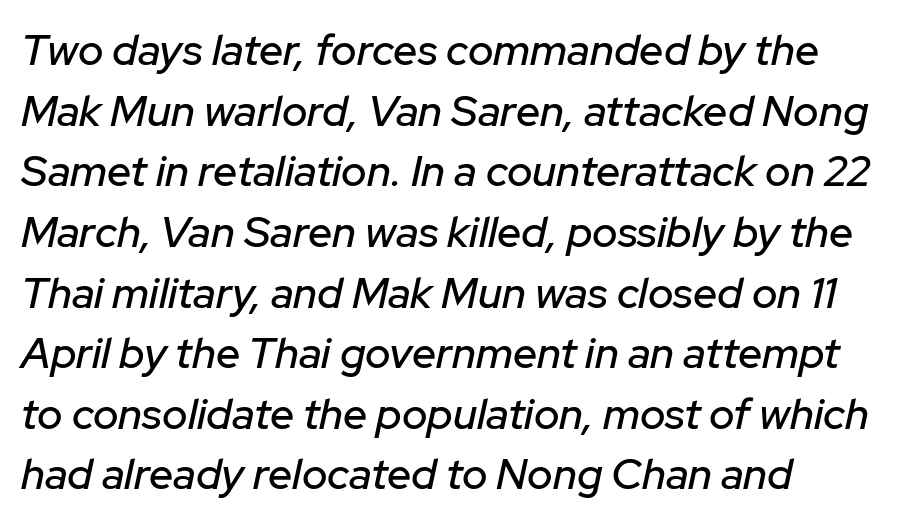
Q: Is the text italic (slanted)? A: Yes, it leans right by about 12 degrees.
Q: Is the text underlined? A: No.
Q: How is the paragraph aligned? A: Left-aligned.
Q: Is the spacing between letters normal or unusually wide? A: Normal.
Q: Is the spacing between lines tight, normal or loose? A: Normal.
Q: Width (condensed, normal, or wide)? A: Normal.
Q: Stroke contrast? A: Low.
Q: x-height? A: Medium.
Q: Monospaced? A: No.
